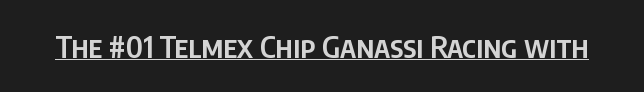
Q: Is the text bold? A: Semi-bold.
Q: Is the text italic (slanted)? A: No, it is upright.
Q: Is the typeface a serif or a sans-serif typeface? A: Sans-serif.
Q: Is the text underlined? A: Yes.
Q: Is the spacing between letters normal or unusually wide? A: Normal.
Q: Width (condensed, normal, or wide)? A: Condensed.
Q: Stroke contrast? A: Low.
Q: x-height? A: Large.
Q: Monospaced? A: No.
